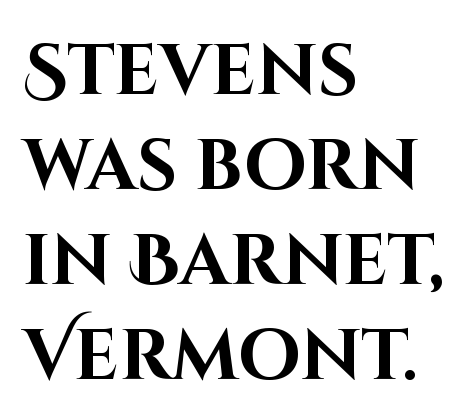
Q: Is the text bold? A: Yes.
Q: Is the text italic (slanted)? A: No, it is upright.
Q: Is the typeface a serif or a sans-serif typeface? A: Sans-serif.
Q: Is the text underlined? A: No.
Q: How is the paragraph aligned? A: Left-aligned.
Q: Is the spacing between letters normal or unusually wide? A: Normal.
Q: Is the spacing between lines tight, normal or loose? A: Normal.
Q: Width (condensed, normal, or wide)? A: Normal.
Q: Stroke contrast? A: High.
Q: x-height? A: Large.
Q: Monospaced? A: No.
